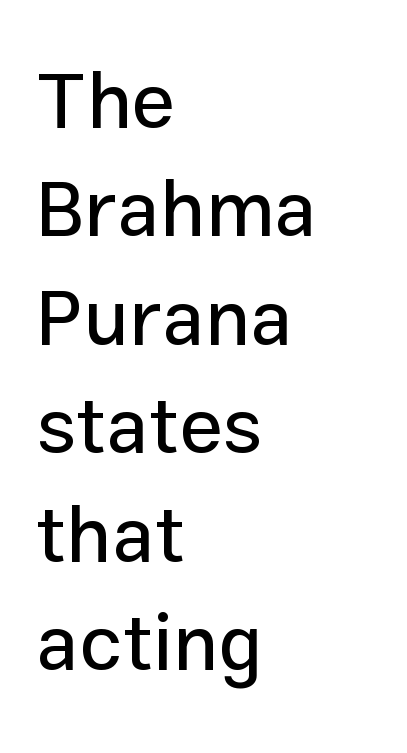
Descenders are the only things crossing below the line. A typesetter would label this face a sans. Is there much room between lines? A standard amount, neither cramped nor airy. One-word summary of the alignment: left. Nope, not italic — everything's standing straight. Tracking value appears to be zero — textbook default spacing.
